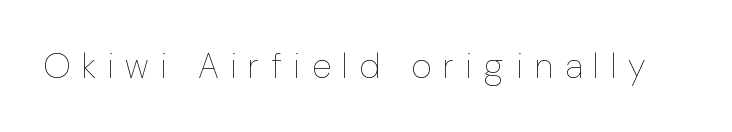
The image shows 35 px thin type, upright; set unusually wide letter spacing (+0.34 em), not underlined; low stroke contrast and a medium x-height.
